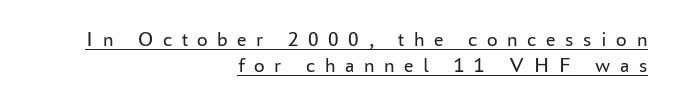
{"italic": "no", "bold": "no", "underline": "yes", "align": "right", "line_spacing": "normal", "line_spacing_ratio": 1.26, "letter_spacing": "wide", "letter_spacing_em": 0.46, "glyph_px": 21}
